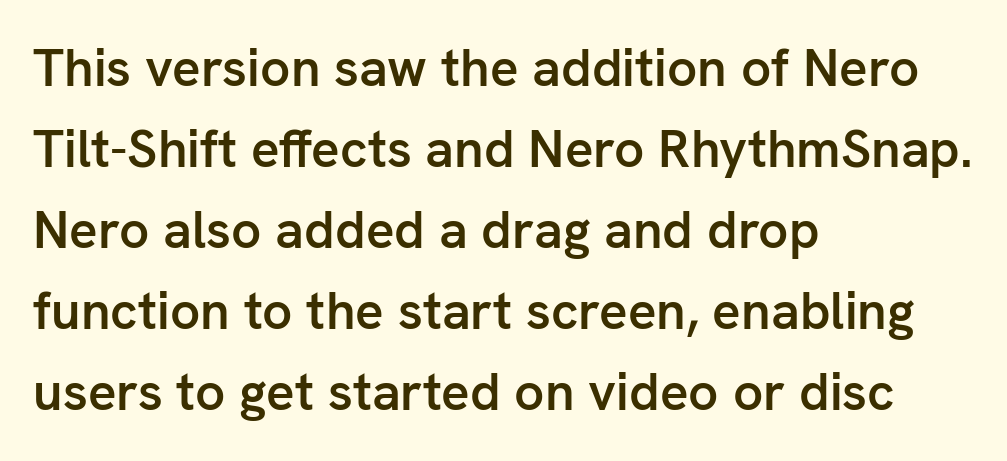
Q: Is the text bold? A: Semi-bold.
Q: Is the text italic (slanted)? A: No, it is upright.
Q: Is the typeface a serif or a sans-serif typeface? A: Sans-serif.
Q: Is the text underlined? A: No.
Q: How is the paragraph aligned? A: Left-aligned.
Q: Is the spacing between letters normal or unusually wide? A: Normal.
Q: Is the spacing between lines tight, normal or loose? A: Normal.
Q: Width (condensed, normal, or wide)? A: Normal.
Q: Stroke contrast? A: Low.
Q: x-height? A: Medium.
Q: Monospaced? A: No.
